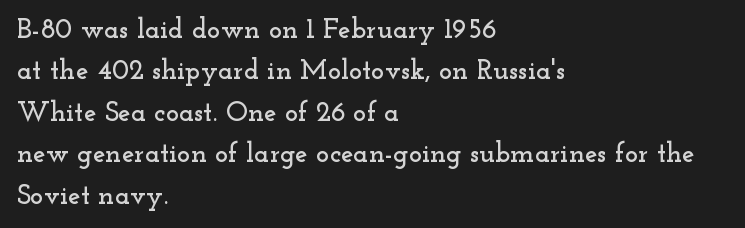
The horizontal fit of the characters is conventional and even. Check under the words: just untouched page. Does the lettering tilt? It doesn't — this is upright. Horizontally, the lines are justified to the leading edge only. Unlike a clean sans, this face finishes its strokes with serifs.
